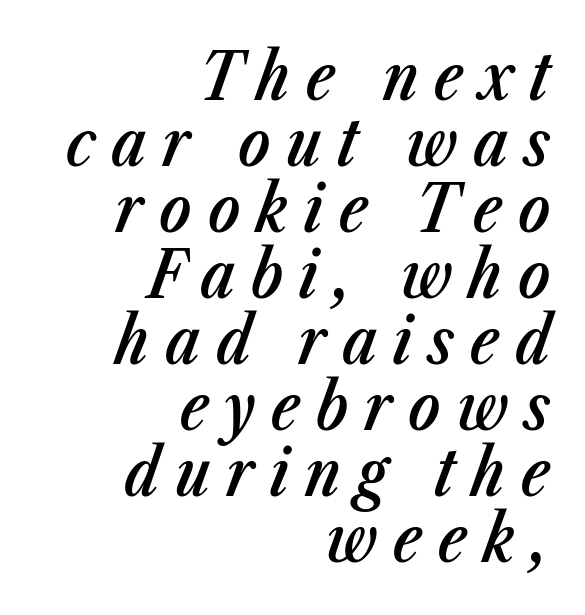
Q: Is the text bold? A: Semi-bold.
Q: Is the text italic (slanted)? A: Yes, it leans right by about 23 degrees.
Q: Is the text underlined? A: No.
Q: How is the paragraph aligned? A: Right-aligned.
Q: Is the spacing between letters normal or unusually wide? A: Unusually wide.
Q: Is the spacing between lines tight, normal or loose? A: Tight.
Q: Width (condensed, normal, or wide)? A: Condensed.
Q: Stroke contrast? A: Low.
Q: x-height? A: Medium.
Q: Monospaced? A: No.
